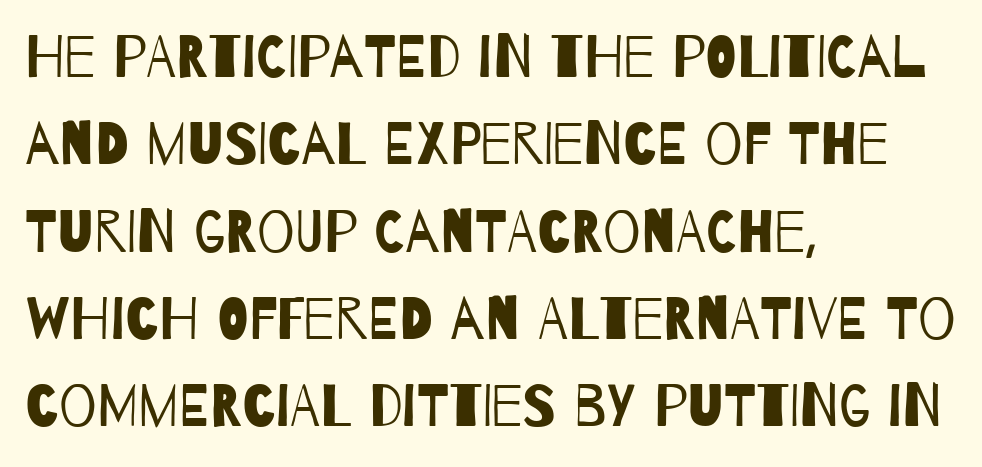
Q: Is the text bold? A: No.
Q: Is the typeface a serif or a sans-serif typeface? A: Sans-serif.
Q: Is the text underlined? A: No.
Q: How is the paragraph aligned? A: Left-aligned.
Q: Is the spacing between letters normal or unusually wide? A: Normal.
Q: Is the spacing between lines tight, normal or loose? A: Normal.
Q: Width (condensed, normal, or wide)? A: Condensed.
Q: Stroke contrast? A: Low.
Q: x-height? A: Large.
Q: Monospaced? A: No.
